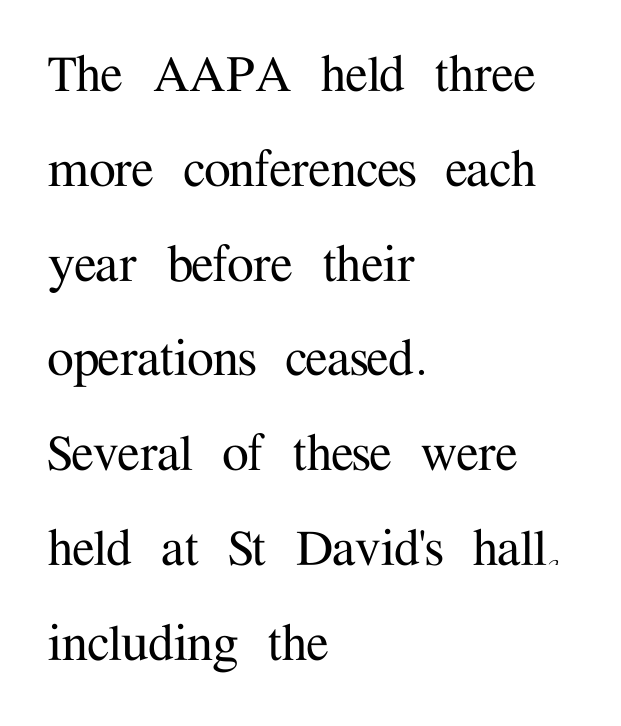
The image shows 60 px serif type, upright; set left-aligned, normal line spacing (1.58x), normal letter spacing, not underlined; medium stroke contrast and a medium x-height.
